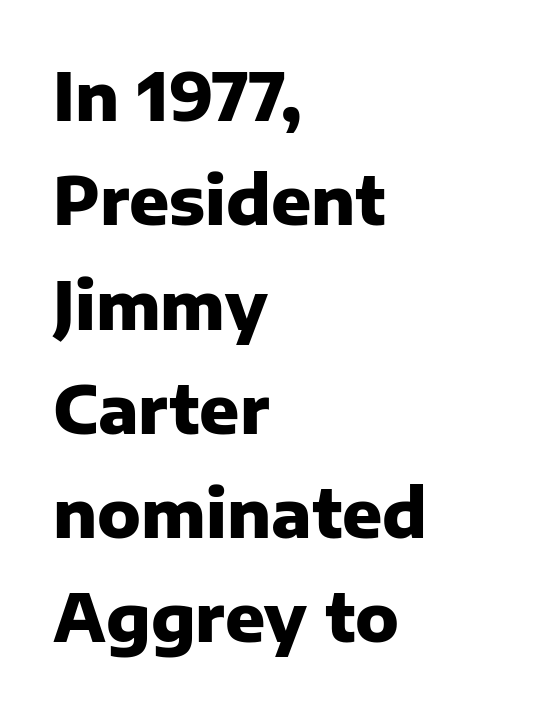
Tall strokes in this sample are plumb rather than angled. These lines keep a tight, regular rhythm from letter to letter. The baseline area is clear. Font category for this specimen: sans-serif.
